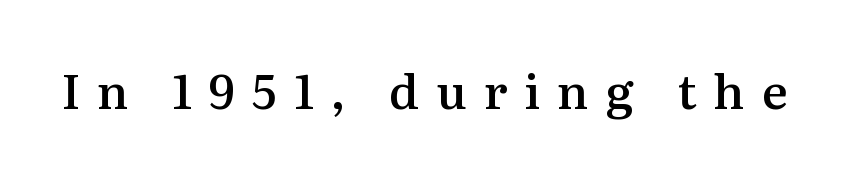
The image shows 48 px semibold serif type, upright; set unusually wide letter spacing (+0.35 em), not underlined; medium stroke contrast and a medium x-height.
